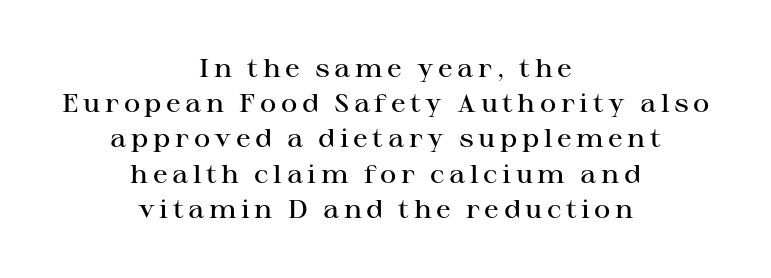
{"italic": "no", "bold": "semi", "underline": "no", "align": "center", "line_spacing": "normal", "line_spacing_ratio": 1.41, "glyph_px": 25}
